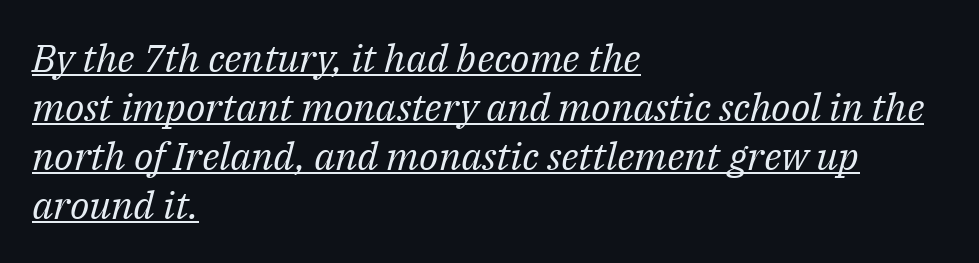
{"serif": "yes", "italic": "yes", "lean": "right", "slant_degrees": 14, "bold": "no", "weight": "regular", "width": "normal", "stroke_contrast": "medium", "x_height": "medium", "monospaced": "no", "underline": "yes", "align": "left", "line_spacing": "normal", "line_spacing_ratio": 1.26, "letter_spacing": "normal", "letter_spacing_em": 0.0, "glyph_px": 39}
